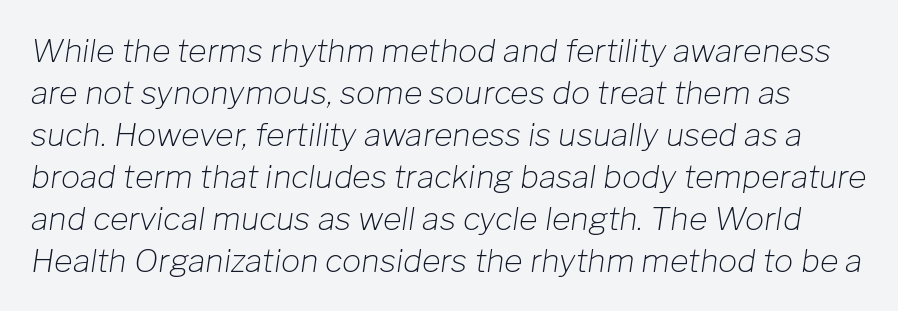
{"italic": "yes", "lean": "right", "slant_degrees": 8, "bold": "no", "weight": "light", "width": "normal", "stroke_contrast": "low", "x_height": "medium", "monospaced": "no", "underline": "no", "line_spacing": "normal", "line_spacing_ratio": 1.31, "letter_spacing": "normal", "letter_spacing_em": 0.0, "glyph_px": 32}
